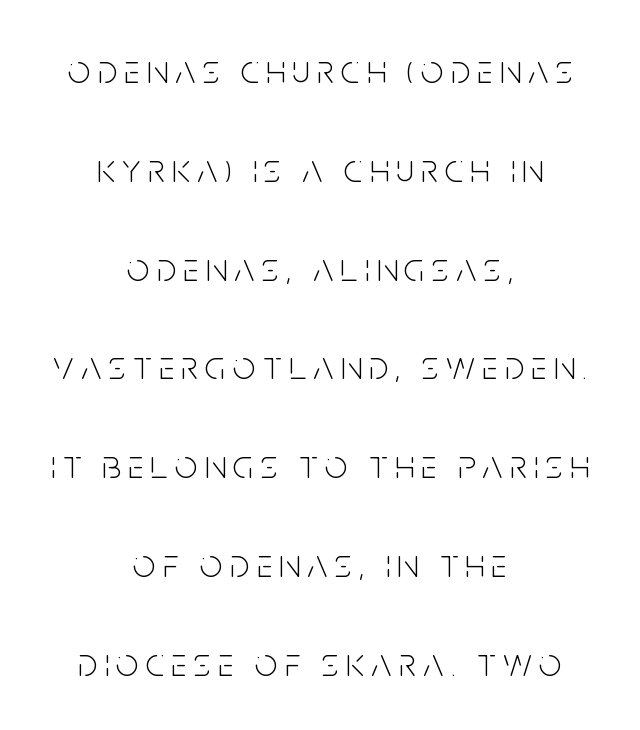
The image shows 40 px light, condensed sans-serif type, upright; set centered, loose line spacing (2.47x), not underlined; low stroke contrast and a large x-height.
